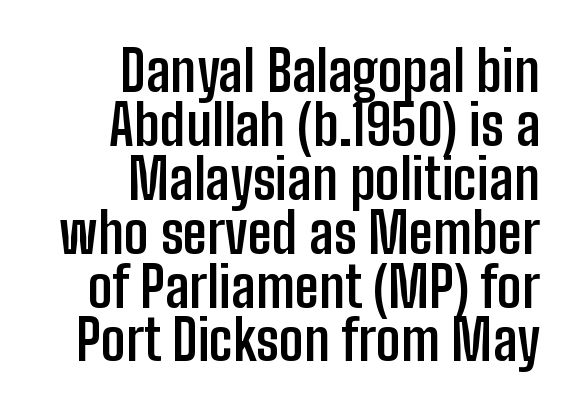
Alignment: flush right. These lines keep a tight, regular rhythm from letter to letter. Heavy, bold letterforms. The face used here is proportionally spaced, like ordinary book or web type. Rows of type sit shoulder to shoulder in the vertical direction. Posture: straight, roman, zero tilt.
